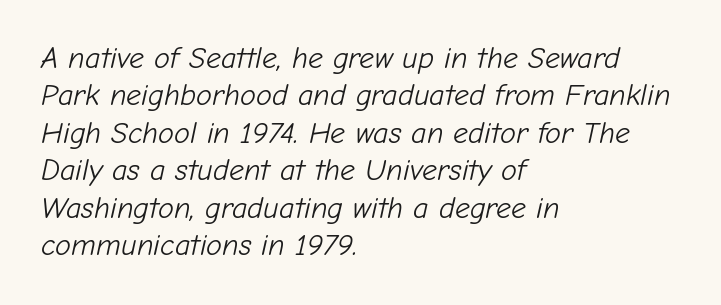
This rendering features lettering with no underline. A typesetter would call this proportional, since set widths differ per character. Would a proofreader flag this as italicized? Yes. The lines in this sample share a left origin and differ only in where they stop.
